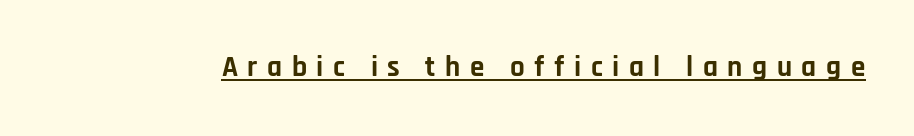
The image shows 29 px bold sans-serif type, upright; set unusually wide letter spacing (+0.33 em), underlined; low stroke contrast and a large x-height.
